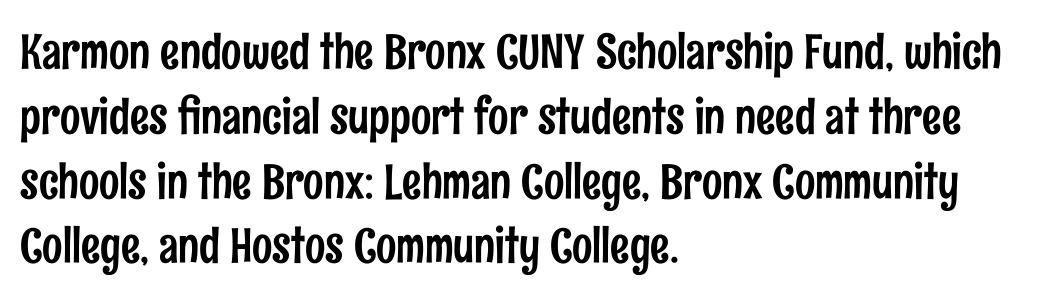
{"serif": "no", "italic": "no", "width": "condensed", "stroke_contrast": "low", "x_height": "medium", "monospaced": "no", "underline": "no", "align": "left", "line_spacing": "normal", "line_spacing_ratio": 1.35, "letter_spacing": "normal", "letter_spacing_em": 0.0, "glyph_px": 48}
